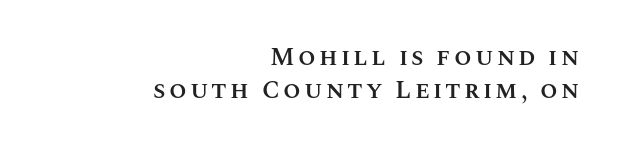
The image shows 25 px text type, upright; set right-aligned, normal line spacing (1.32x), not underlined.
